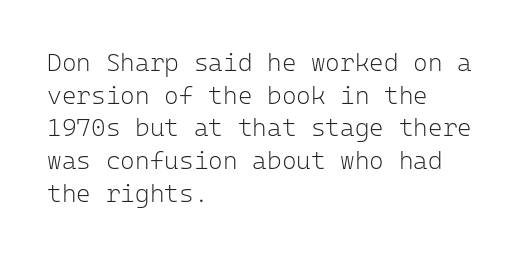
The image shows 25 px text type, upright; set left-aligned, normal line spacing (1.31x), normal letter spacing, not underlined.
